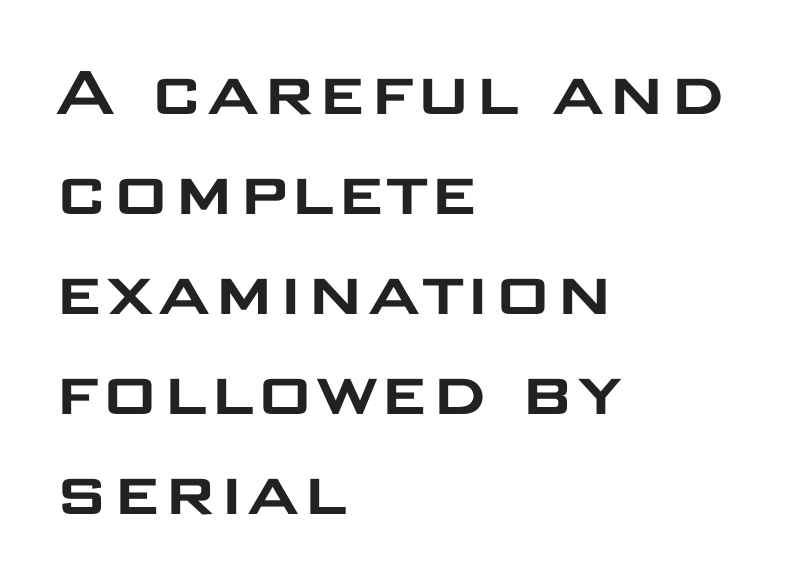
{"serif": "no", "italic": "no", "width": "wide", "stroke_contrast": "low", "x_height": "large", "monospaced": "no", "underline": "no", "align": "left", "line_spacing": "normal", "line_spacing_ratio": 1.25, "letter_spacing": "normal", "letter_spacing_em": 0.0, "glyph_px": 80}
